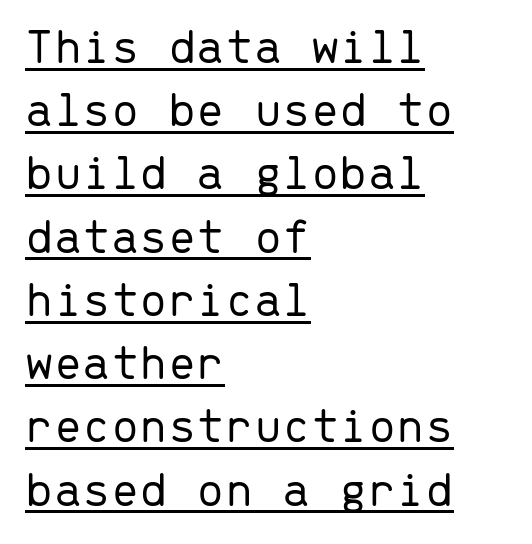
Underlining? Definitely there. Typeset ragged right — the left edge is the straight one. The letters sit at their default tracking, neither squeezed nor spread. The typesetting does not lean heavy: it is not bold. The rendering uses typewriter-style spacing with identical character cells.
